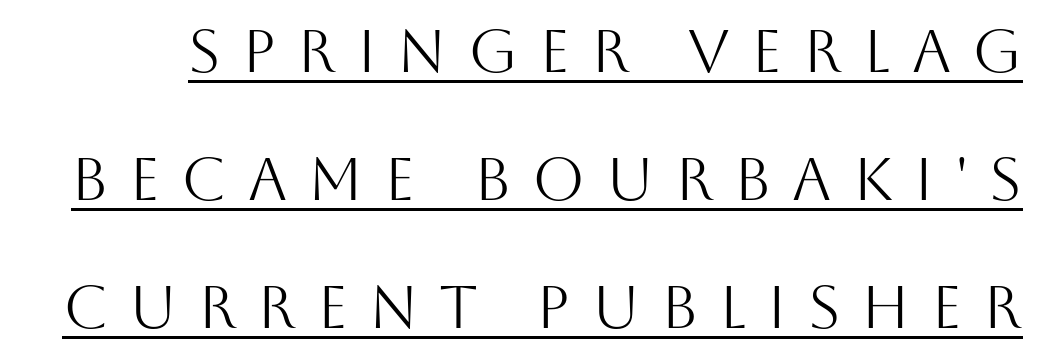
Q: Is the text bold? A: No.
Q: Is the text italic (slanted)? A: No, it is upright.
Q: Is the typeface a serif or a sans-serif typeface? A: Sans-serif.
Q: Is the text underlined? A: Yes.
Q: Is the spacing between letters normal or unusually wide? A: Unusually wide.
Q: Is the spacing between lines tight, normal or loose? A: Loose.
Q: Width (condensed, normal, or wide)? A: Normal.
Q: Stroke contrast? A: Medium.
Q: x-height? A: Large.
Q: Monospaced? A: No.
